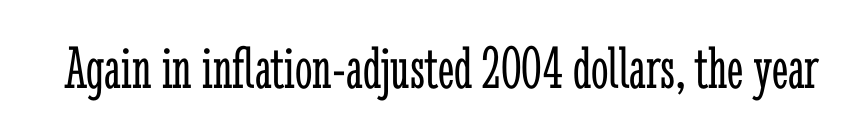
The image shows 62 px light, condensed serif type, upright; set normal letter spacing, not underlined; low stroke contrast and a medium x-height.
